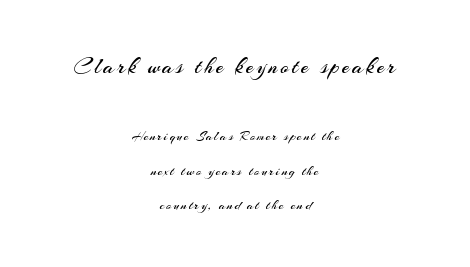
Any mark beneath the type? The region is blank. This layout puts the oversized block above and the modest block below. The designer dialed line spacing up above the default.
